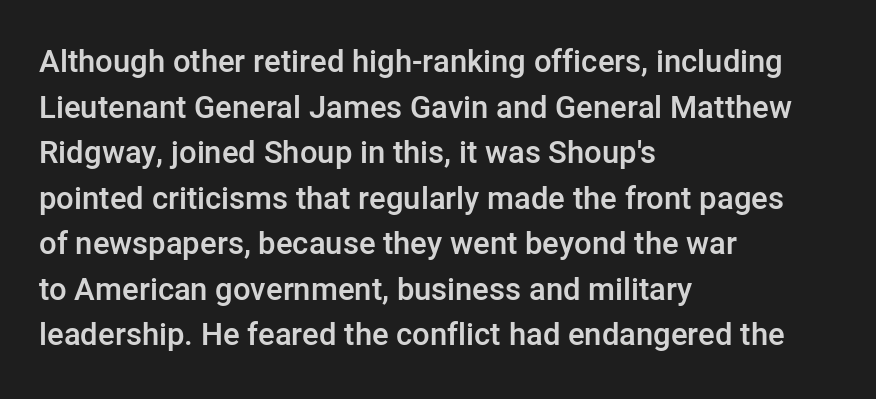
{"serif": "no", "italic": "no", "bold": "semi", "weight": "semibold", "width": "normal", "stroke_contrast": "low", "x_height": "medium", "monospaced": "no", "underline": "no", "align": "left", "line_spacing": "normal", "line_spacing_ratio": 1.47, "letter_spacing": "normal", "letter_spacing_em": 0.0, "glyph_px": 31}
